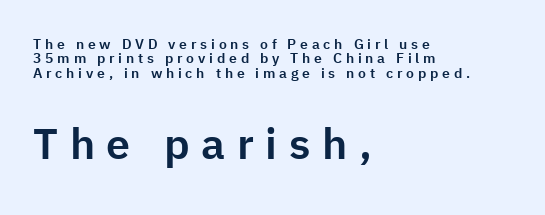
Q: Is the text italic (slanted)? A: No, it is upright.
Q: Is the typeface a serif or a sans-serif typeface? A: Sans-serif.
Q: Is the text underlined? A: No.
Q: How is the paragraph aligned? A: Left-aligned.
Q: Is the spacing between letters normal or unusually wide? A: Unusually wide.
Q: Is the spacing between lines tight, normal or loose? A: Tight.
Q: Which block of text is set in a larger size, the first (top) or the second (bottom)? A: The second (bottom) one.
Q: Width (condensed, normal, or wide)? A: Normal.
Q: Stroke contrast? A: Low.
Q: x-height? A: Medium.
Q: Monospaced? A: No.
